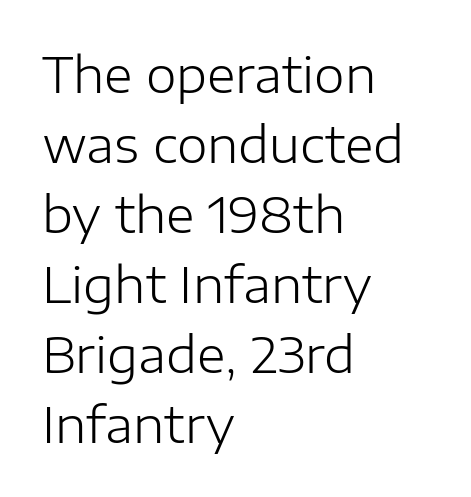
{"serif": "no", "italic": "no", "bold": "no", "weight": "light", "width": "normal", "stroke_contrast": "low", "x_height": "medium", "monospaced": "no", "underline": "no", "align": "left", "line_spacing": "normal", "line_spacing_ratio": 1.43, "letter_spacing": "normal", "letter_spacing_em": 0.0, "glyph_px": 49}
